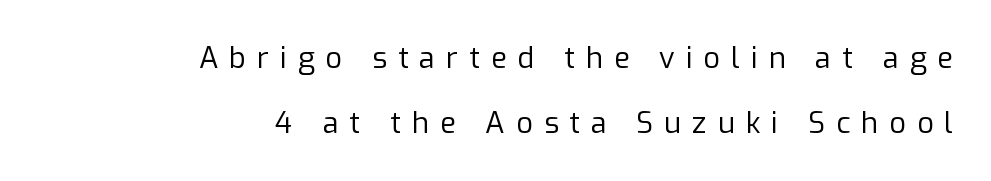
The image shows 29 px regular-weight sans-serif type, upright; set right-aligned, loose line spacing (2.23x), unusually wide letter spacing (+0.38 em), not underlined; low stroke contrast and a medium x-height.
